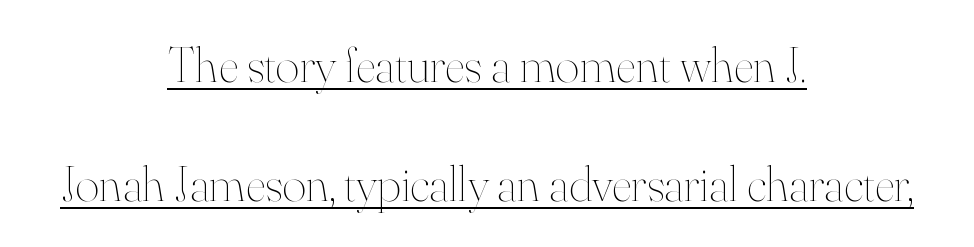
No extra ink here — the face is not bold. Which margin do the lines hug? Neither — every line sits in the middle. The letters sit at their default tracking, neither squeezed nor spread. This block would shrink considerably if given ordinary leading; it's expanded now.
